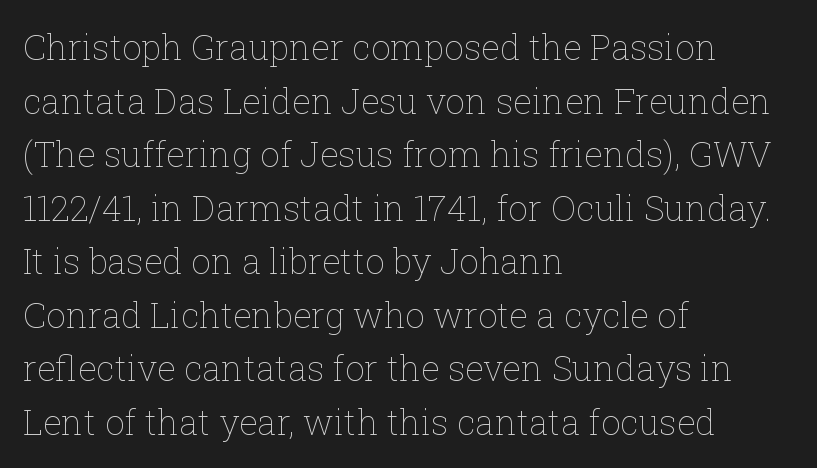
Q: Is the text bold? A: No.
Q: Is the text italic (slanted)? A: No, it is upright.
Q: Is the text underlined? A: No.
Q: How is the paragraph aligned? A: Left-aligned.
Q: Is the spacing between letters normal or unusually wide? A: Normal.
Q: Is the spacing between lines tight, normal or loose? A: Normal.
Q: Width (condensed, normal, or wide)? A: Normal.
Q: Stroke contrast? A: Low.
Q: x-height? A: Medium.
Q: Monospaced? A: No.
